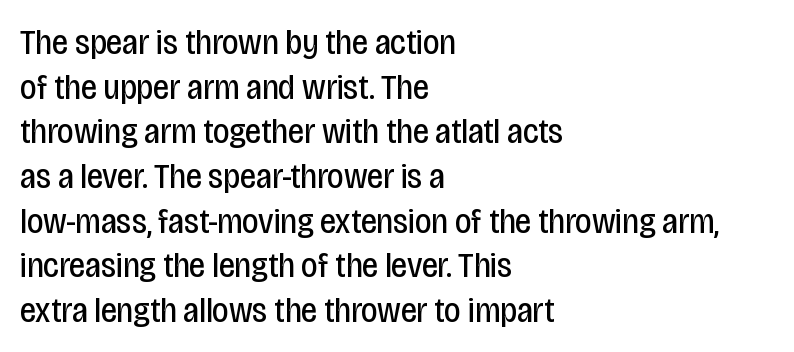
The image shows 36 px regular-weight, condensed sans-serif type, upright; set left-aligned, line spacing 1.24x, normal letter spacing, not underlined; low stroke contrast and a large x-height.
